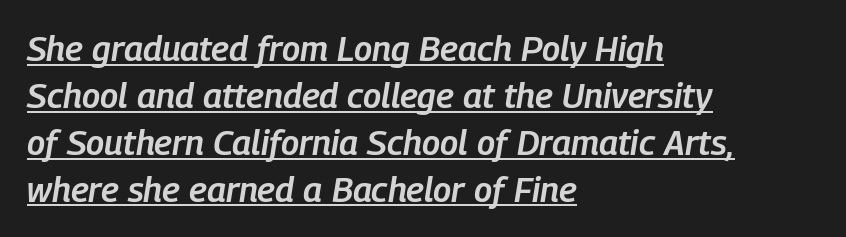
{"italic": "yes", "lean": "right", "slant_degrees": 9, "bold": "semi", "weight": "semibold", "width": "condensed", "stroke_contrast": "low", "x_height": "medium", "monospaced": "no", "underline": "yes", "align": "left", "line_spacing": "normal", "line_spacing_ratio": 1.34, "letter_spacing": "normal", "letter_spacing_em": 0.0, "glyph_px": 35}
